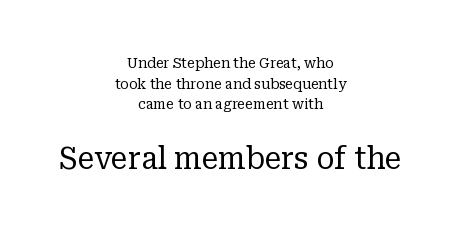
The image shows 30 px regular-weight serif type, upright; set centered, normal line spacing (1.48x), normal letter spacing, not underlined; the second (bottom) block is 2.14x larger; low stroke contrast and a medium x-height.
